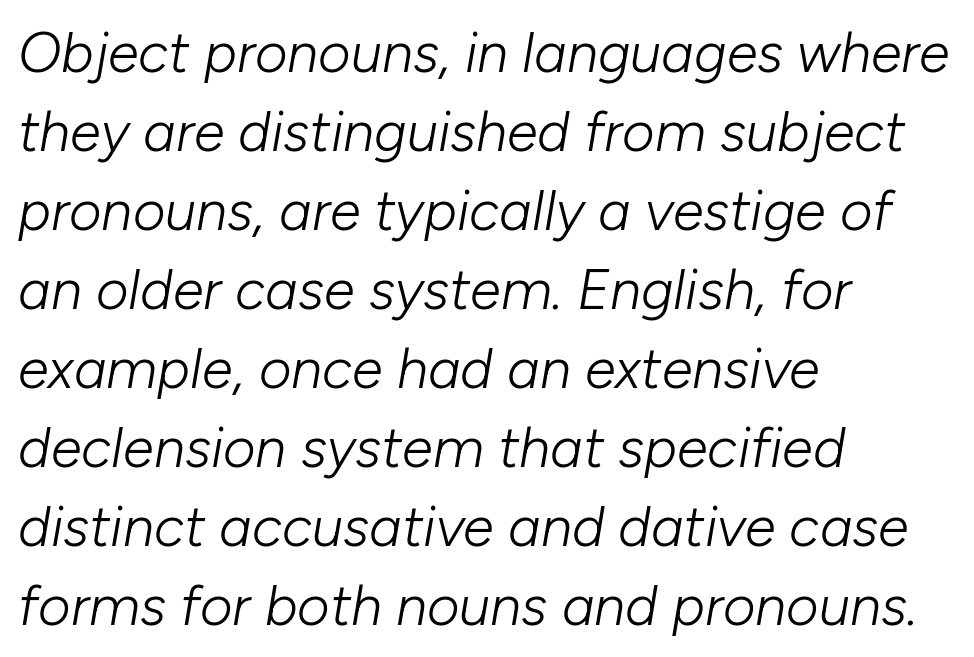
Q: Is the text bold? A: No.
Q: Is the text italic (slanted)? A: Yes, it leans right by about 10 degrees.
Q: Is the text underlined? A: No.
Q: How is the paragraph aligned? A: Left-aligned.
Q: Is the spacing between letters normal or unusually wide? A: Normal.
Q: Is the spacing between lines tight, normal or loose? A: Normal.
Q: Width (condensed, normal, or wide)? A: Normal.
Q: Stroke contrast? A: Low.
Q: x-height? A: Medium.
Q: Monospaced? A: No.
